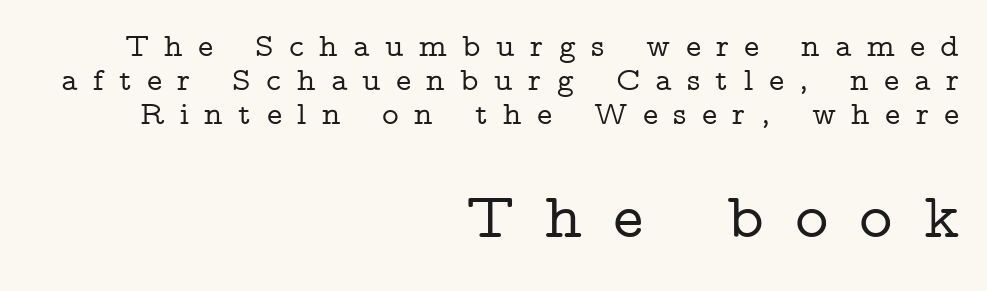
The image shows 64 px wide serif type, upright; set right-aligned, tight line spacing (1.07x), unusually wide letter spacing (+0.48 em), not underlined; the second (bottom) block is 2.0x larger; low stroke contrast and a medium x-height.
